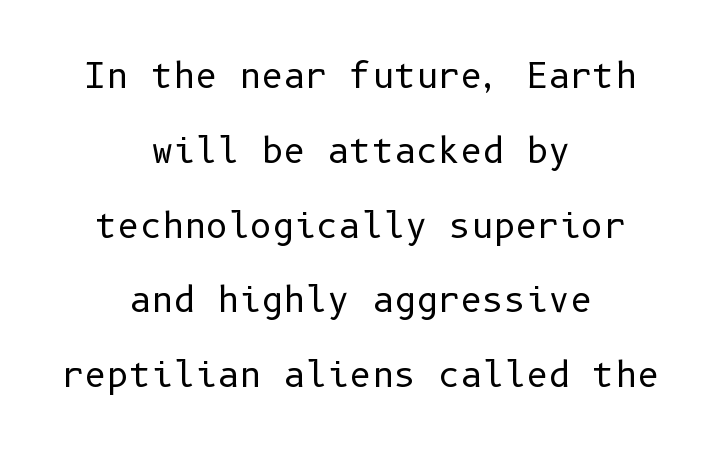
Typeset on center — no edge is straight. Unmarked baselines from the first word to the last. In terms of posture, this sample is upright. Serif or sans? Sans — the stroke terminals are bare. The horizontal fit of the characters is conventional and even. A great deal of white space separates one row of letters from the next.
